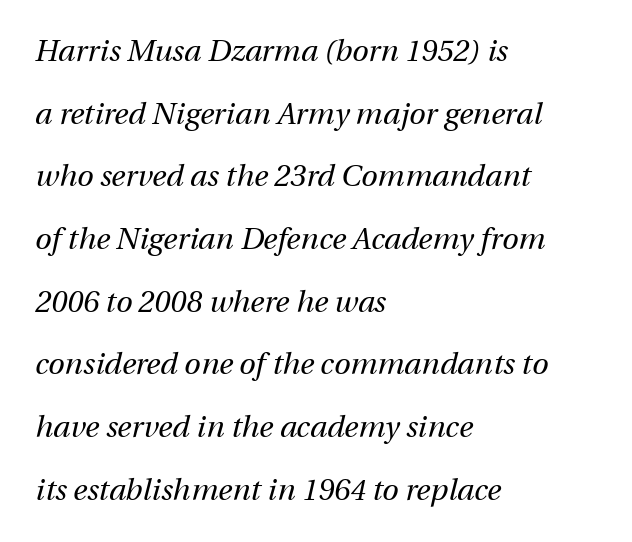
The font sits on the lighter half of the weight spectrum, regular included. Letter spacing: default. The lettering tilts uniformly, giving the passage an italic look. A clean baseline with only descenders dipping below it. This sample has the flowing, uneven cadence of proportional lettering. Compared with typical paragraphs, the rows here are farther apart.
